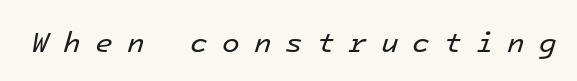
Any mark beneath the type? The region is blank. Here the glyphs are tracked loosely, breaking word shapes into spaced letters. Each letter, wide or thin by design, is forced into the same width here. There's an unmistakable incline to the writing here. The font sits on the lighter half of the weight spectrum, regular included.
